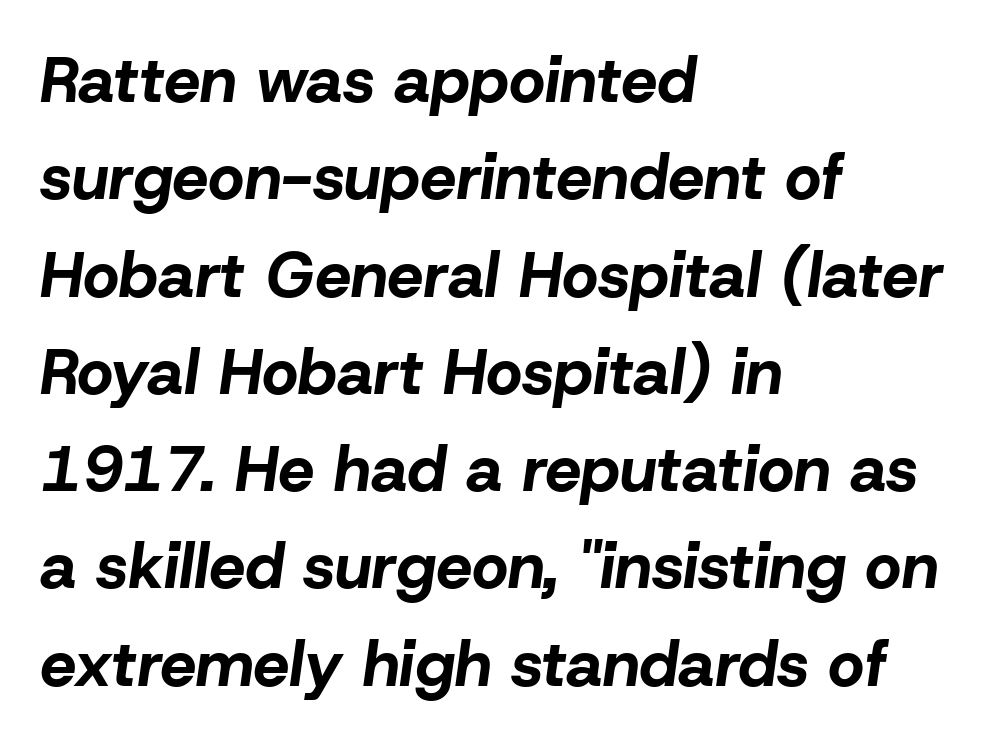
Q: Is the text bold? A: Yes.
Q: Is the text italic (slanted)? A: Yes, it leans right by about 8 degrees.
Q: Is the text underlined? A: No.
Q: How is the paragraph aligned? A: Left-aligned.
Q: Is the spacing between letters normal or unusually wide? A: Normal.
Q: Is the spacing between lines tight, normal or loose? A: Normal.
Q: Width (condensed, normal, or wide)? A: Normal.
Q: Stroke contrast? A: Low.
Q: x-height? A: Medium.
Q: Monospaced? A: No.
